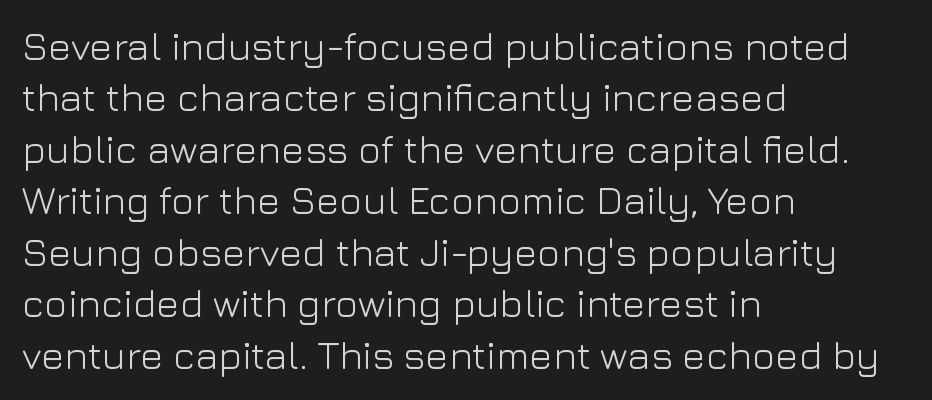
{"serif": "no", "italic": "no", "bold": "no", "weight": "light", "width": "normal", "stroke_contrast": "low", "x_height": "medium", "monospaced": "no", "underline": "no", "align": "left", "line_spacing": "normal", "line_spacing_ratio": 1.32, "letter_spacing": "normal", "letter_spacing_em": 0.0, "glyph_px": 39}
